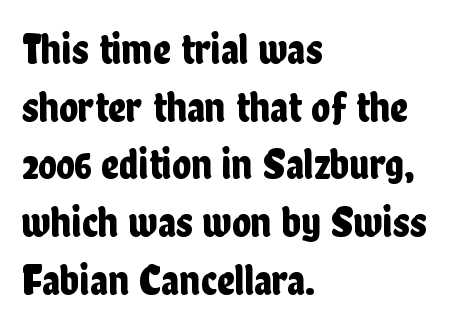
{"serif": "no", "italic": "no", "width": "condensed", "stroke_contrast": "low", "x_height": "medium", "monospaced": "no", "underline": "no", "align": "left", "line_spacing": "normal", "line_spacing_ratio": 1.31, "letter_spacing": "normal", "letter_spacing_em": 0.0, "glyph_px": 44}
